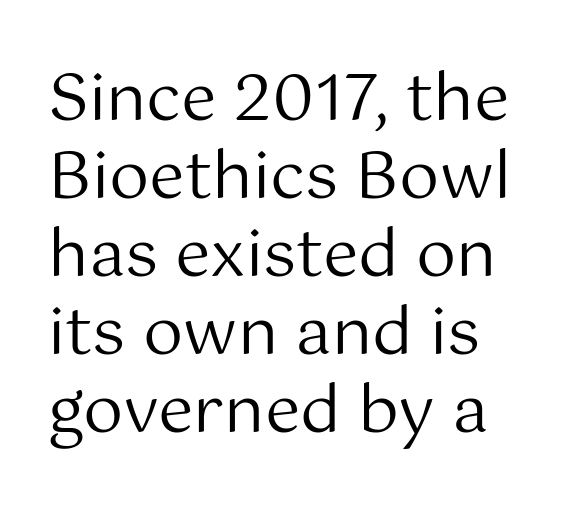
The image shows 64 px regular-weight sans-serif type, upright; set left-aligned, line spacing 1.22x, normal letter spacing, not underlined; medium stroke contrast and a medium x-height.
